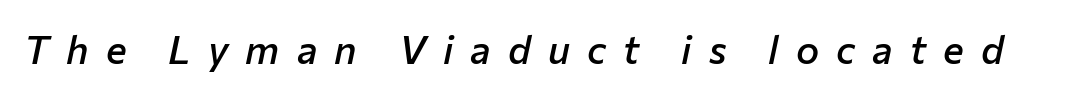
Q: Is the text bold? A: Semi-bold.
Q: Is the text italic (slanted)? A: Yes, it leans right by about 12 degrees.
Q: Is the text underlined? A: No.
Q: Is the spacing between letters normal or unusually wide? A: Unusually wide.
Q: Width (condensed, normal, or wide)? A: Normal.
Q: Stroke contrast? A: Low.
Q: x-height? A: Medium.
Q: Monospaced? A: No.
